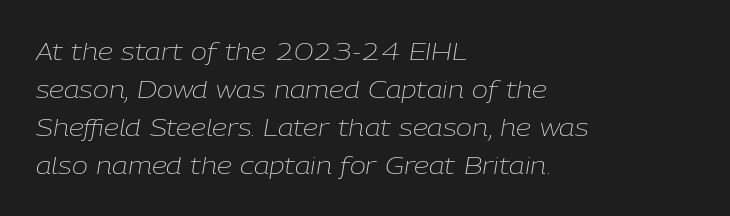
{"italic": "yes", "lean": "right", "slant_degrees": 9, "bold": "no", "underline": "no", "align": "left", "line_spacing": "normal", "line_spacing_ratio": 1.58, "letter_spacing": "normal", "letter_spacing_em": 0.0, "glyph_px": 24}
